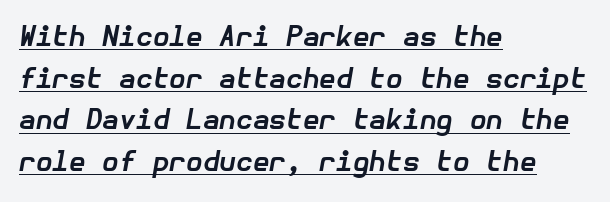
{"italic": "yes", "lean": "right", "slant_degrees": 10, "bold": "yes", "underline": "yes", "align": "left", "line_spacing": "normal", "line_spacing_ratio": 1.54, "letter_spacing": "normal", "letter_spacing_em": 0.0, "glyph_px": 27}
